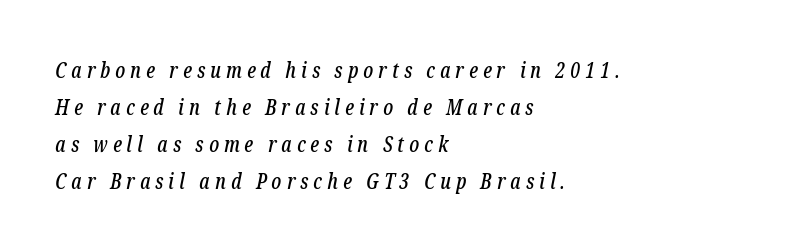
Q: Is the text italic (slanted)? A: Yes, it leans right by about 12 degrees.
Q: Is the text underlined? A: No.
Q: How is the paragraph aligned? A: Left-aligned.
Q: Is the spacing between letters normal or unusually wide? A: Unusually wide.
